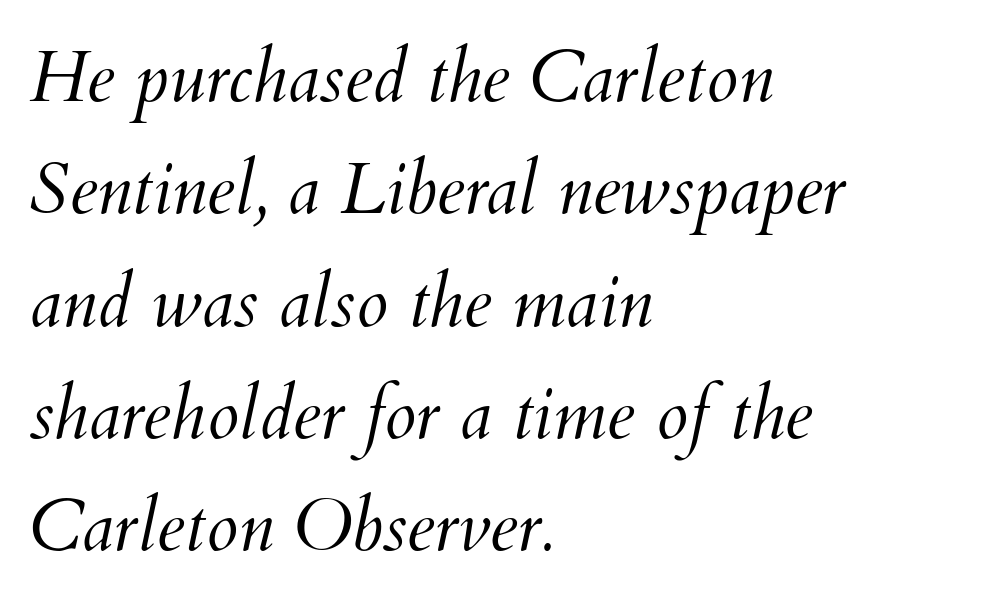
Q: Is the text bold? A: No.
Q: Is the text italic (slanted)? A: Yes, it leans right by about 12 degrees.
Q: Is the text underlined? A: No.
Q: How is the paragraph aligned? A: Left-aligned.
Q: Is the spacing between letters normal or unusually wide? A: Normal.
Q: Is the spacing between lines tight, normal or loose? A: Normal.
Q: Width (condensed, normal, or wide)? A: Normal.
Q: Stroke contrast? A: Medium.
Q: x-height? A: Small.
Q: Monospaced? A: No.
